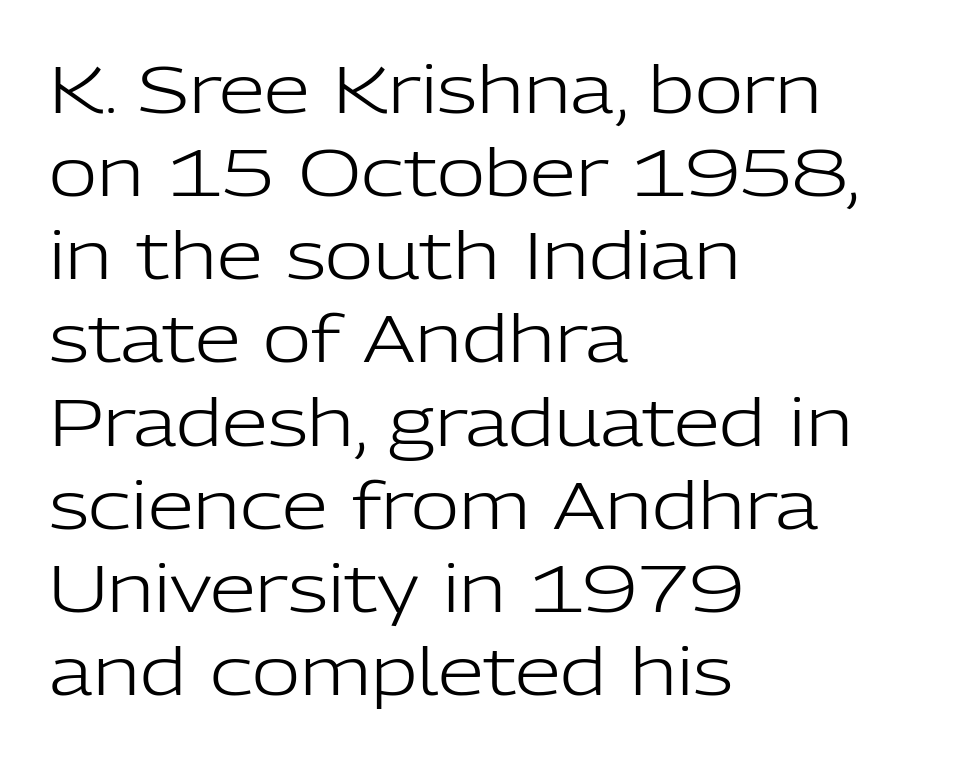
Default kerning and tracking; the words read as compact shapes. Caption: face not bold, strokes unweighted. Proportional: the letters do not fall into vertical columns. Regular leading. Left-aligned paragraph, ragged on the right. The passage shown is not underscored anywhere.
